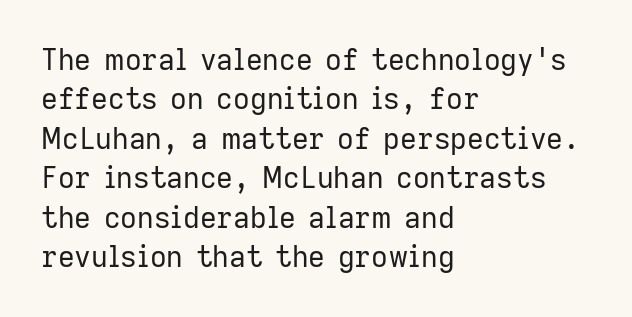
Q: Is the text bold? A: No.
Q: Is the text italic (slanted)? A: No, it is upright.
Q: Is the typeface a serif or a sans-serif typeface? A: Sans-serif.
Q: Is the text underlined? A: No.
Q: How is the paragraph aligned? A: Left-aligned.
Q: Is the spacing between letters normal or unusually wide? A: Normal.
Q: Is the spacing between lines tight, normal or loose? A: Normal.
Q: Width (condensed, normal, or wide)? A: Normal.
Q: Stroke contrast? A: Low.
Q: x-height? A: Medium.
Q: Monospaced? A: No.
